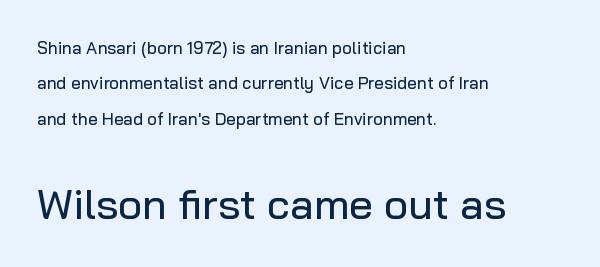
The image shows 42 px sans-serif type, upright; set left-aligned, loose line spacing (2.08x), normal letter spacing, not underlined; the second (bottom) block is 2.47x larger; low stroke contrast and a medium x-height.
